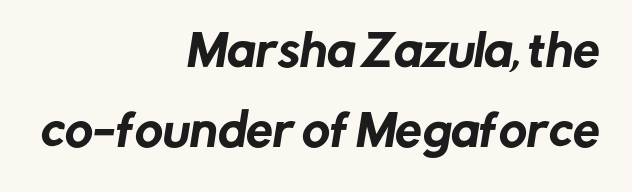
The image shows 43 px sans-serif type; set right-aligned, line spacing 1.85x, normal letter spacing, not underlined; low stroke contrast and a medium x-height.
